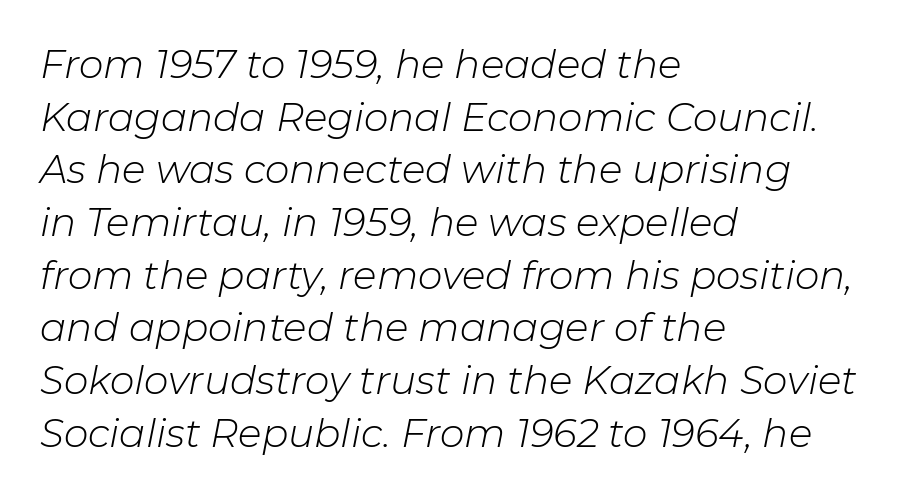
{"italic": "yes", "lean": "right", "slant_degrees": 11, "bold": "no", "weight": "light", "width": "normal", "stroke_contrast": "low", "x_height": "medium", "monospaced": "no", "underline": "no", "align": "left", "line_spacing": "normal", "line_spacing_ratio": 1.35, "letter_spacing": "normal", "letter_spacing_em": 0.0, "glyph_px": 39}
